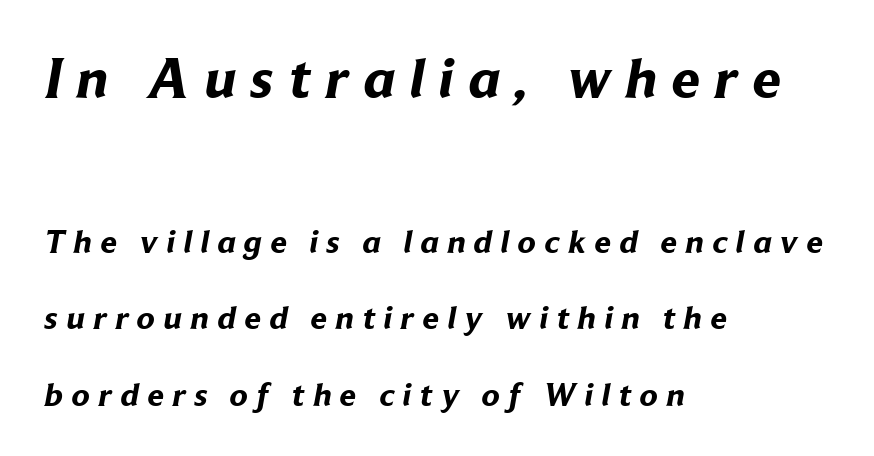
Which of the two is more prominent by size? The first, at the top. Nobody drew a line under any word here. Do the characters align in a grid? No, the font is proportional. Vertical spacing — loose.
